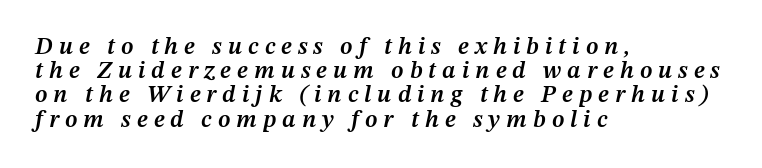
This is oblique type, the kind used for emphasis or titles. In terms of letterspacing, this is a distinctly airy, spread setting. Horizontally, the lines are justified to the leading edge only. Firm but not heavy-handed strokes: this text is semibold.
